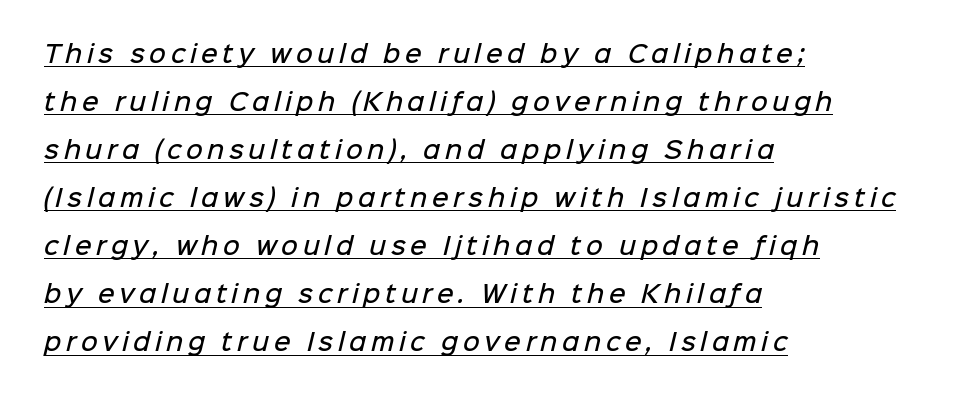
{"bold": "semi", "underline": "yes", "align": "left", "line_spacing": "loose", "line_spacing_ratio": 2.09, "letter_spacing": "wide", "letter_spacing_em": 0.2, "glyph_px": 23}
